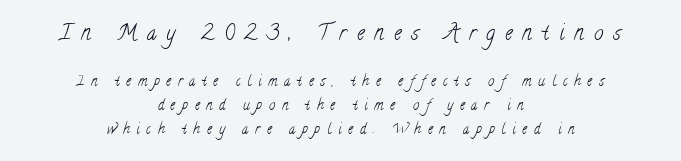
Visually the block forms a symmetrical silhouette, jagged on both flanks. Anything drawn beneath the words? Only blank space. Substantial extra tracking has been applied to these lines. Between these two stacked blocks, the higher one wins on size.
